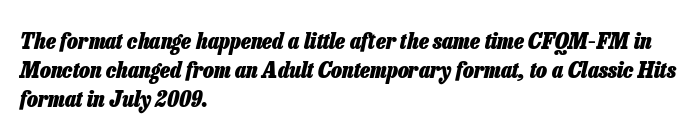
Style check: oblique. Inter-character spacing is left at the font's built-in metrics. Which margin do the lines hug? The left one — the right edge is uneven. A clean baseline with only descenders dipping below it.
